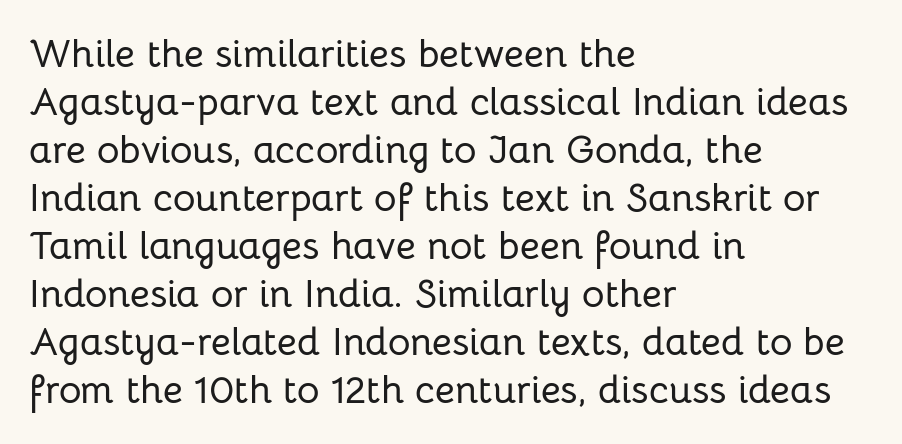
Q: Is the text italic (slanted)? A: No, it is upright.
Q: Is the typeface a serif or a sans-serif typeface? A: Sans-serif.
Q: Is the text underlined? A: No.
Q: How is the paragraph aligned? A: Left-aligned.
Q: Is the spacing between letters normal or unusually wide? A: Normal.
Q: Width (condensed, normal, or wide)? A: Normal.
Q: Stroke contrast? A: Low.
Q: x-height? A: Medium.
Q: Monospaced? A: No.
